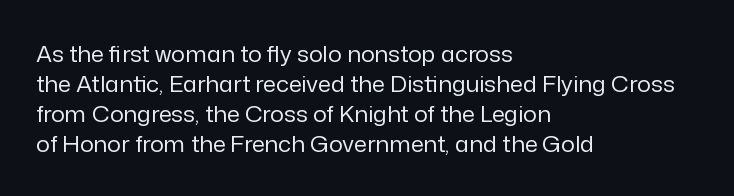
{"italic": "no", "bold": "no", "underline": "no", "align": "left", "line_spacing": "normal", "line_spacing_ratio": 1.3, "letter_spacing": "normal", "letter_spacing_em": 0.0, "glyph_px": 23}
